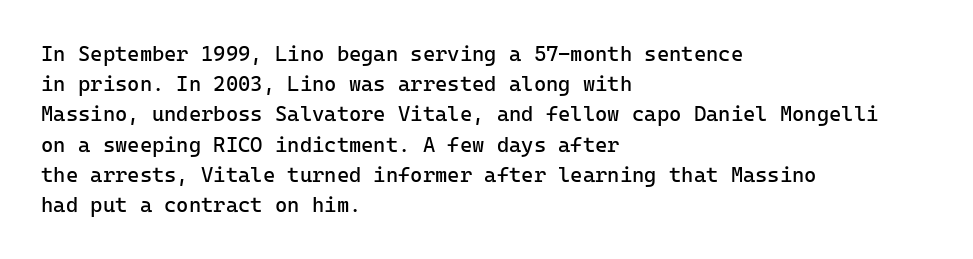
The image shows 21 px text type, upright; set left-aligned, normal line spacing (1.44x), normal letter spacing, not underlined.
